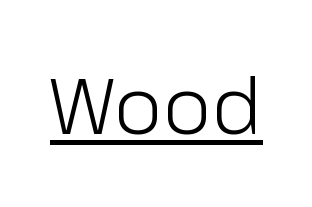
Q: Is the text bold? A: No.
Q: Is the text italic (slanted)? A: No, it is upright.
Q: Is the typeface a serif or a sans-serif typeface? A: Sans-serif.
Q: Is the text underlined? A: Yes.
Q: Is the spacing between letters normal or unusually wide? A: Normal.
Q: Width (condensed, normal, or wide)? A: Normal.
Q: Stroke contrast? A: Low.
Q: x-height? A: Medium.
Q: Monospaced? A: No.
